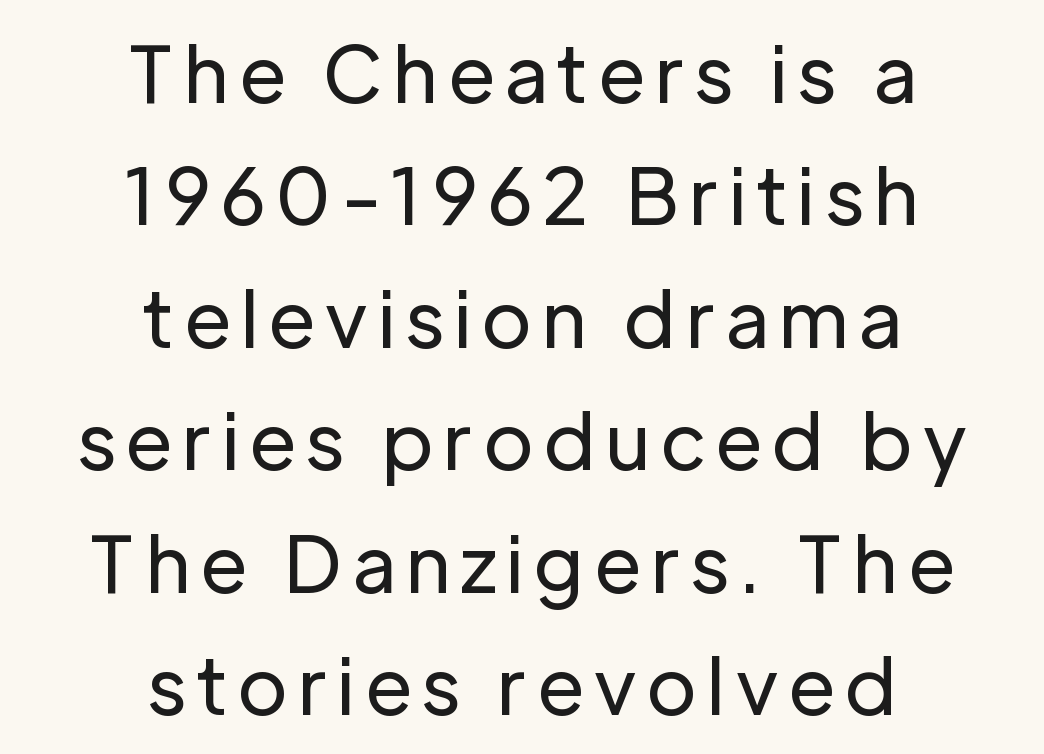
{"serif": "no", "italic": "no", "bold": "no", "weight": "regular", "width": "normal", "stroke_contrast": "low", "x_height": "medium", "monospaced": "no", "underline": "no", "align": "center", "line_spacing": "normal", "line_spacing_ratio": 1.59, "glyph_px": 77}
